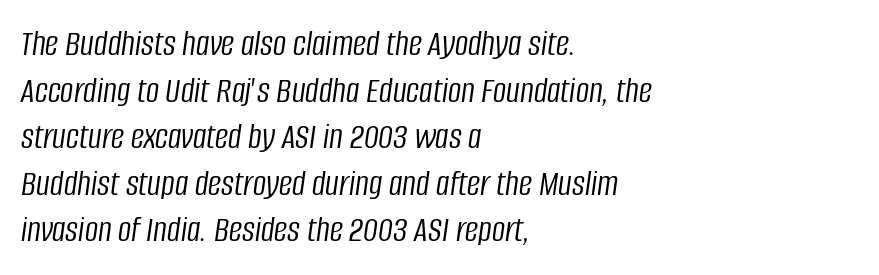
The image shows 37 px light, condensed type, italic (leaning right); set left-aligned, normal line spacing (1.26x), normal letter spacing, not underlined; low stroke contrast and a large x-height.
